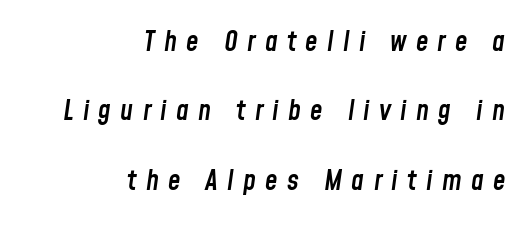
Casual observation: everything's shoved over to the right. Airy leading. The passage shown has open, widely tracked lettering throughout. Heft: intermediate — a semibold. Letters rest on an invisible, unmarked baseline. Is this a fixed-width face? No — the glyphs have proportional, varying widths.
